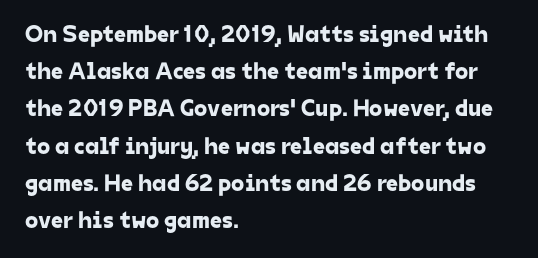
{"underline": "no", "align": "left", "line_spacing": "normal", "line_spacing_ratio": 1.55, "letter_spacing": "normal", "letter_spacing_em": 0.0, "glyph_px": 24}
